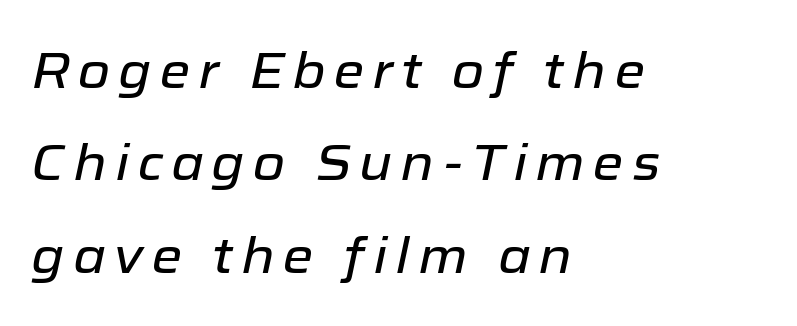
The image shows 50 px text type, italic (leaning right); set left-aligned, line spacing 1.85x, not underlined; low stroke contrast and a medium x-height.
